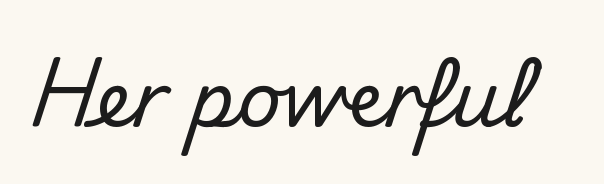
Q: Is the text italic (slanted)? A: Yes.
Q: Is the typeface a serif or a sans-serif typeface? A: Sans-serif.
Q: Is the text underlined? A: No.
Q: Is the spacing between letters normal or unusually wide? A: Normal.
Q: Width (condensed, normal, or wide)? A: Normal.
Q: Stroke contrast? A: Medium.
Q: x-height? A: Small.
Q: Monospaced? A: No.
